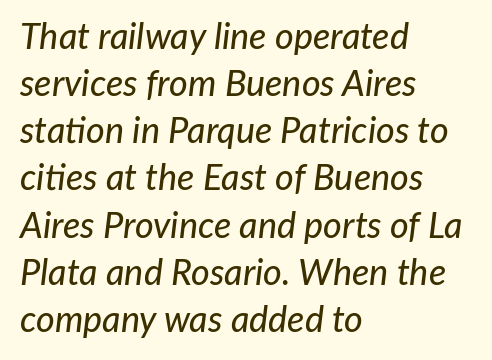
Posture: slanted. Descender tails drop into unmarked territory. Line spacing here is normal. Is the letter spacing exaggerated? No — it looks like the ordinary default. Line beginnings align vertically; line endings do not.
